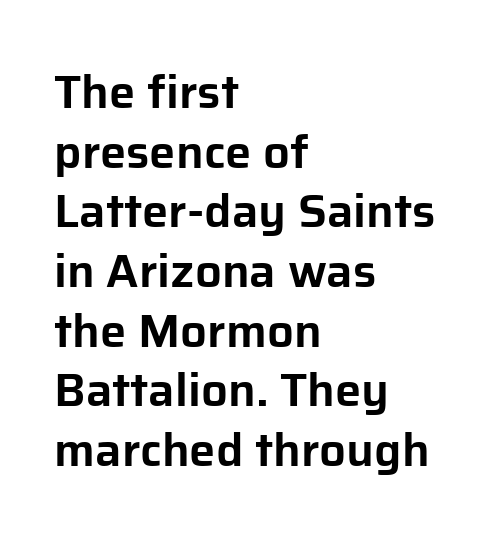
Nope, no serifs anywhere on these letters. If you measured baseline to baseline, you'd find a middling distance. Caption: multi-line text, flush left, ragged right. No italicization has been applied; the sample stays upright. The space directly below the letters is spotless.
